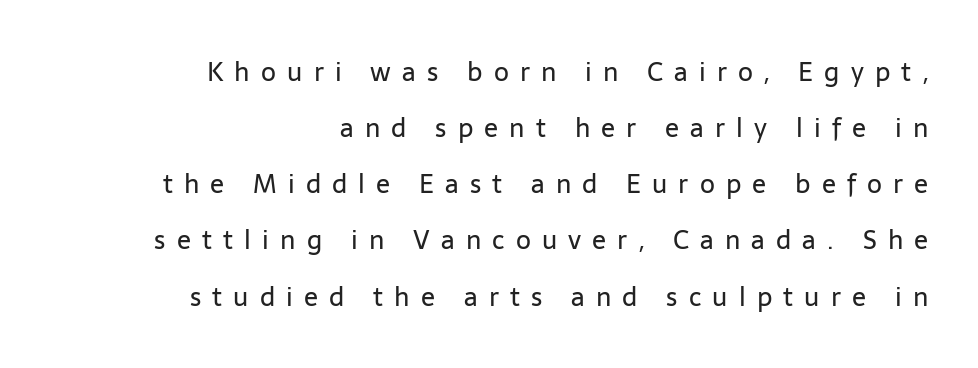
Q: Is the text bold? A: No.
Q: Is the text italic (slanted)? A: No, it is upright.
Q: Is the text underlined? A: No.
Q: How is the paragraph aligned? A: Right-aligned.
Q: Is the spacing between letters normal or unusually wide? A: Unusually wide.
Q: Is the spacing between lines tight, normal or loose? A: Loose.
